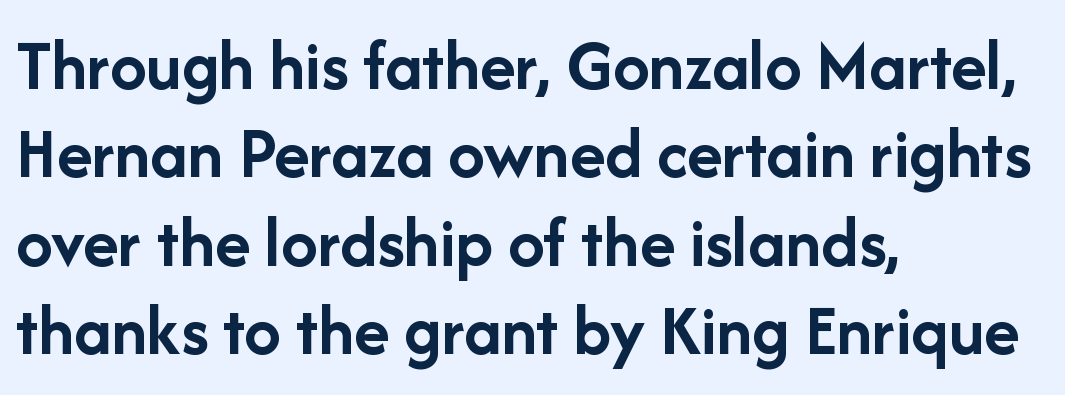
{"serif": "no", "italic": "no", "bold": "yes", "weight": "semibold", "width": "normal", "stroke_contrast": "low", "x_height": "medium", "monospaced": "no", "underline": "no", "align": "left", "line_spacing_ratio": 1.21, "letter_spacing": "normal", "letter_spacing_em": 0.0, "glyph_px": 73}
